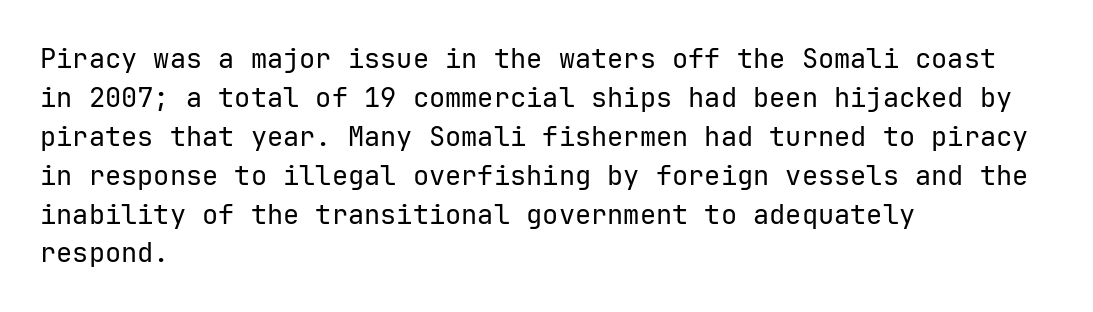
Nothing heavy about these letters — not bold at all. The block of text has a typical density, with ordinary space between rows. Posture: straight, roman, zero tilt. Quick note: underline off. The letterforms sit shoulder to shoulder at normal distance.
